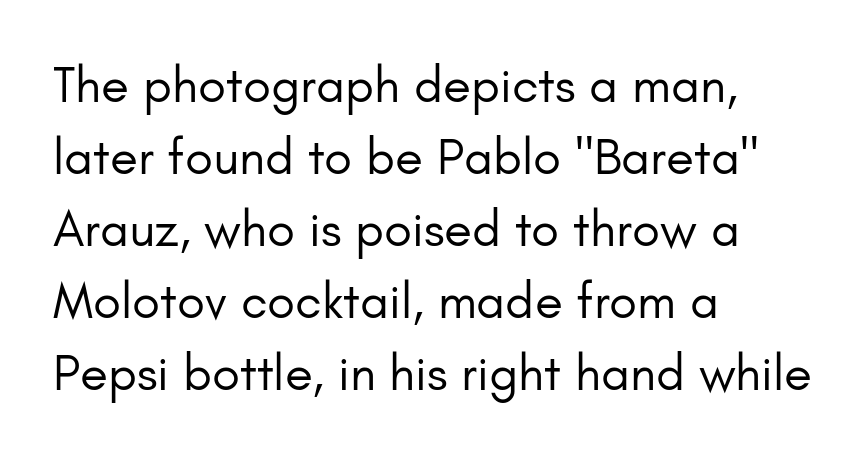
Default kerning and tracking; the words read as compact shapes. Look at the bottom of the vertical strokes: they stop flat, with no serifs. Nothing heavy about these letters — not bold at all. Ordinary non-slanted type is in use.
